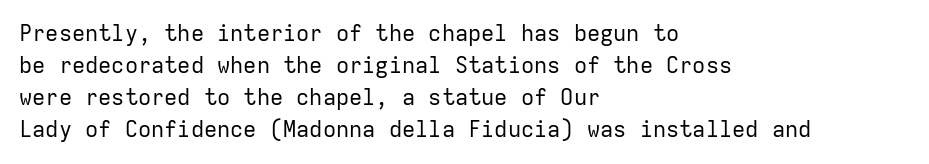
The image shows 22 px text type, upright; set left-aligned, normal line spacing (1.46x), normal letter spacing, not underlined.
